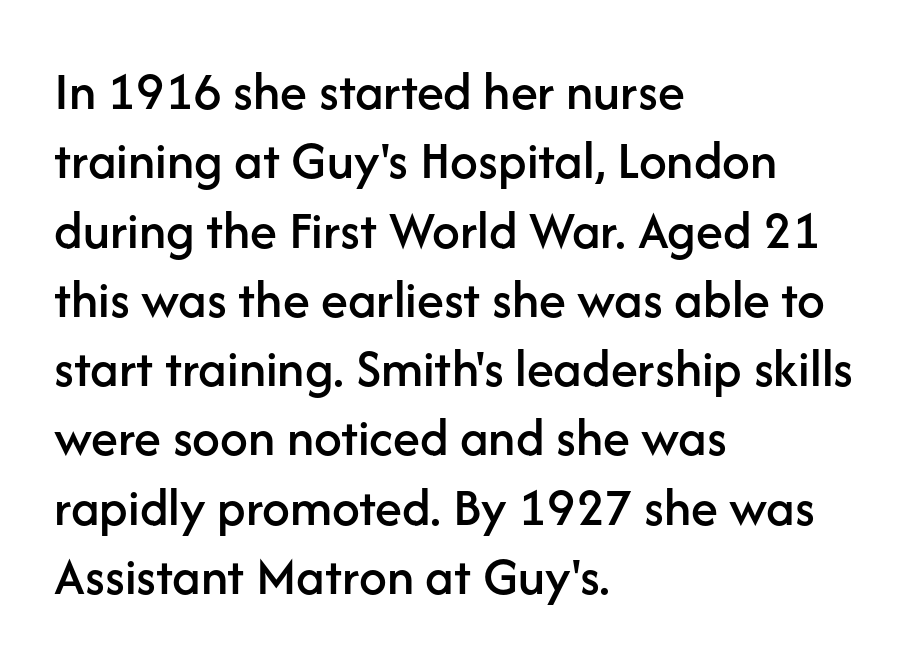
The designer left line spacing at the default. Check the space under the baseline: it is left empty. The face used here is a sans, in the tradition of grotesques and geometrics. The passage shown is typed in a proportional face where columns would drift. The horizontal fit of the characters is conventional and even. A typesetter would mark this as roman, not italic.
